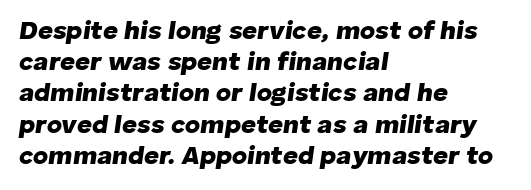
{"italic": "yes", "lean": "right", "slant_degrees": 8, "bold": "yes", "underline": "no", "align": "left", "line_spacing_ratio": 1.2, "letter_spacing": "normal", "letter_spacing_em": 0.0, "glyph_px": 26}
